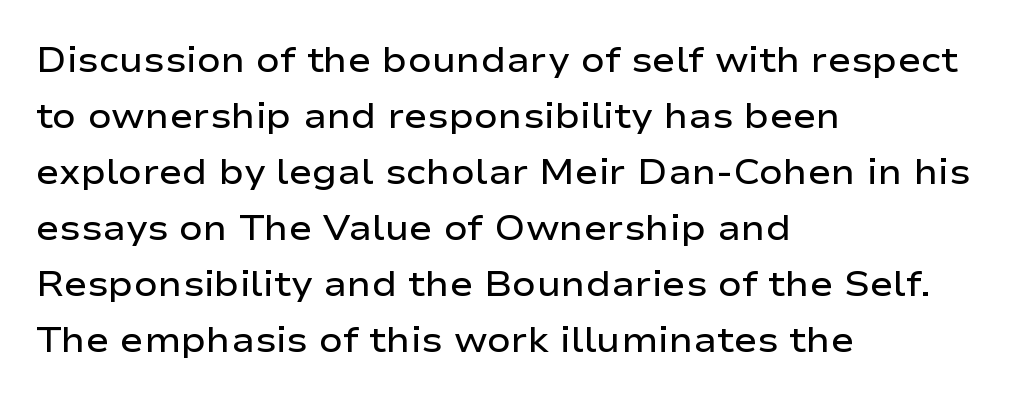
Q: Is the text bold? A: Semi-bold.
Q: Is the text italic (slanted)? A: No, it is upright.
Q: Is the typeface a serif or a sans-serif typeface? A: Sans-serif.
Q: Is the text underlined? A: No.
Q: How is the paragraph aligned? A: Left-aligned.
Q: Is the spacing between letters normal or unusually wide? A: Normal.
Q: Is the spacing between lines tight, normal or loose? A: Normal.
Q: Width (condensed, normal, or wide)? A: Wide.
Q: Stroke contrast? A: Low.
Q: x-height? A: Medium.
Q: Monospaced? A: No.
